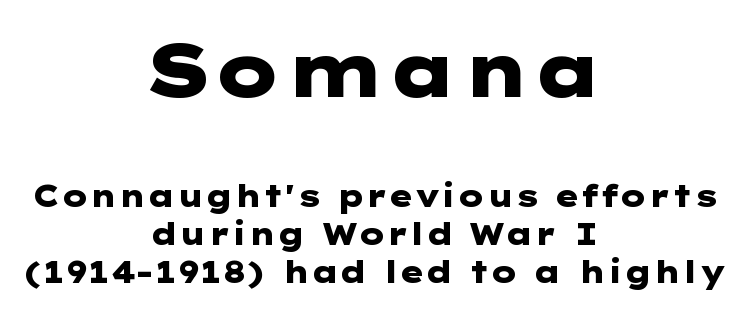
The image shows 75 px heavy, wide sans-serif type, upright; set centered, normal line spacing (1.27x), normal letter spacing, not underlined; the first (top) block is 2.5x larger; low stroke contrast and a medium x-height.
